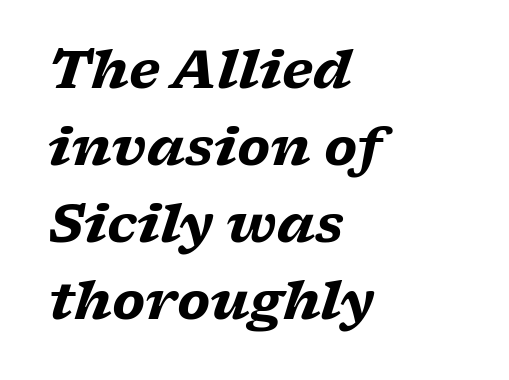
A normal amount of white space separates one row of letters from the next. Quick note: underline off. Look at the bottom of the vertical strokes: they flare into serifs here. I'd describe the lettering as bold — thick and assertive.
